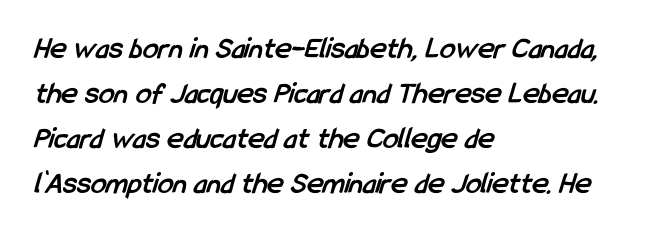
The image shows 31 px semibold, condensed sans-serif type; set left-aligned, normal line spacing (1.45x), normal letter spacing, not underlined; low stroke contrast and a medium x-height.
